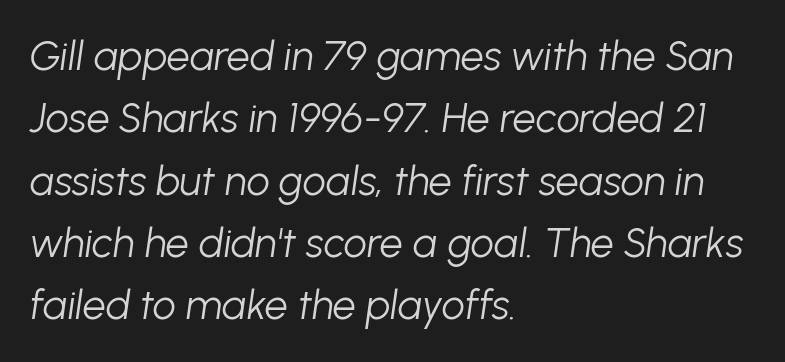
{"italic": "yes", "lean": "right", "slant_degrees": 8, "bold": "no", "weight": "light", "width": "normal", "stroke_contrast": "low", "x_height": "medium", "monospaced": "no", "underline": "no", "align": "left", "line_spacing": "normal", "line_spacing_ratio": 1.52, "letter_spacing": "normal", "letter_spacing_em": 0.0, "glyph_px": 41}
